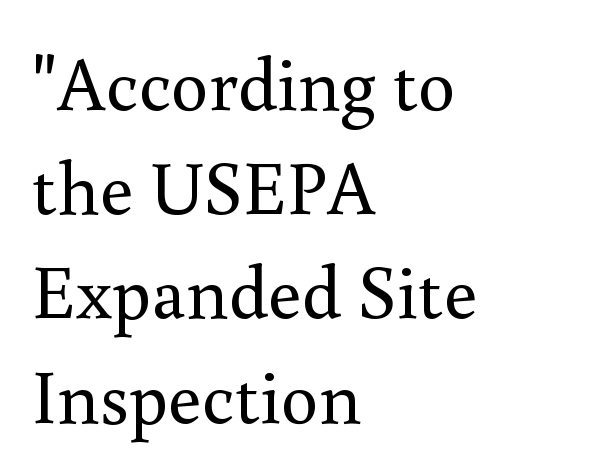
Q: Is the text bold? A: No.
Q: Is the text italic (slanted)? A: No, it is upright.
Q: Is the typeface a serif or a sans-serif typeface? A: Serif.
Q: Is the text underlined? A: No.
Q: How is the paragraph aligned? A: Left-aligned.
Q: Is the spacing between letters normal or unusually wide? A: Normal.
Q: Is the spacing between lines tight, normal or loose? A: Normal.
Q: Width (condensed, normal, or wide)? A: Normal.
Q: Stroke contrast? A: Medium.
Q: x-height? A: Small.
Q: Monospaced? A: No.
